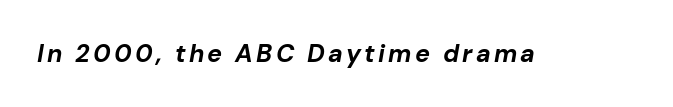
The image shows 25 px bold type, italic (leaning right); set not underlined.
